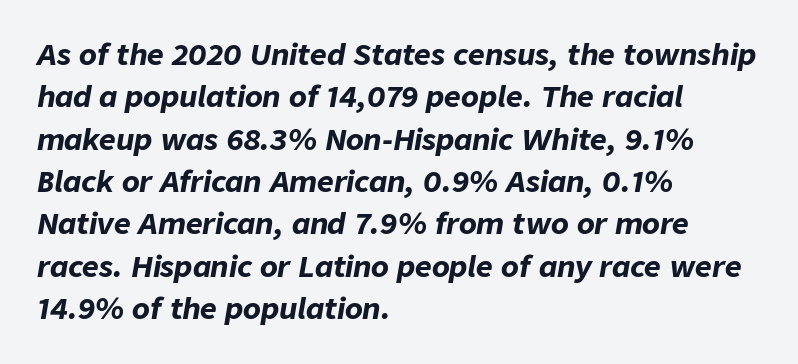
{"italic": "yes", "lean": "right", "slant_degrees": 9, "bold": "yes", "weight": "bold", "width": "normal", "stroke_contrast": "low", "x_height": "medium", "monospaced": "no", "underline": "no", "align": "left", "line_spacing": "normal", "line_spacing_ratio": 1.46, "letter_spacing": "normal", "letter_spacing_em": 0.0, "glyph_px": 29}
